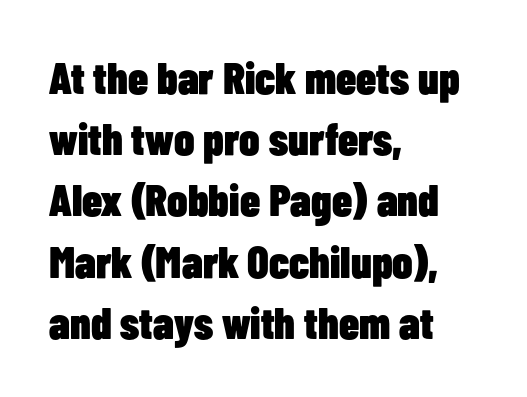
Vertical strokes here are truly vertical. Line beginnings align vertically; line endings do not. Think of a printed novel: that variable character pitch is what you see here. Students, this is bold: see how much ink each stroke carries. A clean baseline with only descenders dipping below it. The rendering uses a moderate line-height, typical for paragraphs.
